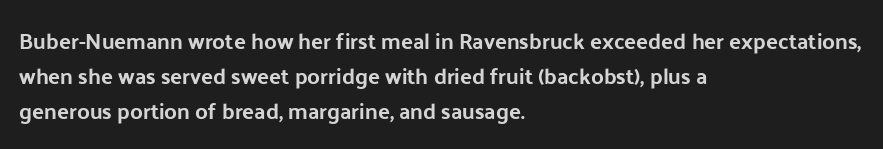
The vertical gap from one line to the next is medium. In terms of posture, this sample is upright. The ragged edge is on the right, which tells us the setting is flush left. Look at the tracking — it's just the regular setting, nothing added. Only glyphs here, with clear space below each row.
